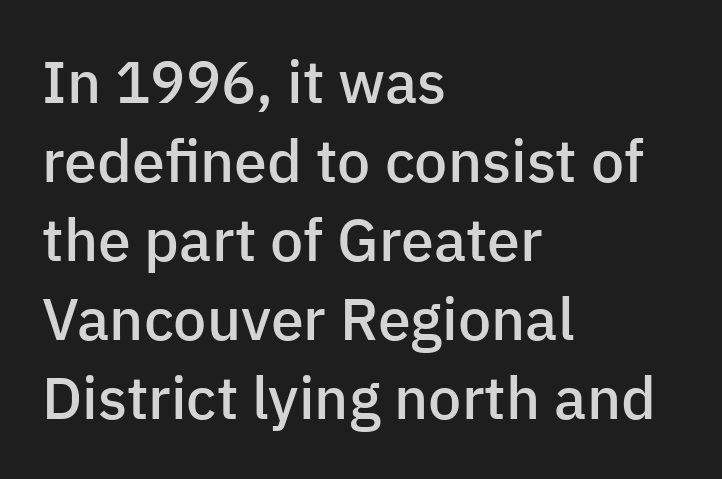
The image shows 59 px semibold sans-serif type, upright; set left-aligned, normal line spacing (1.34x), normal letter spacing, not underlined; low stroke contrast and a medium x-height.
